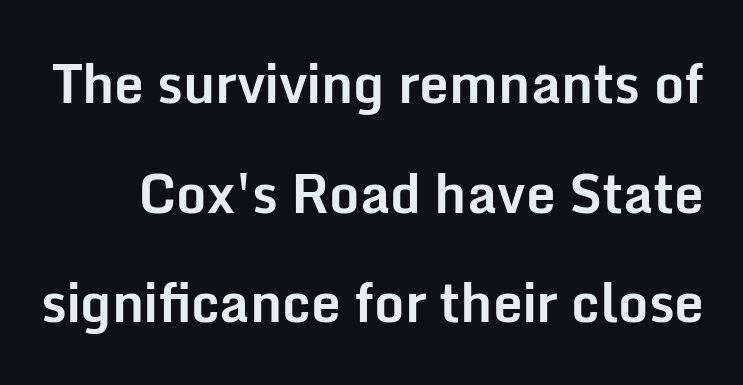
{"serif": "no", "italic": "no", "bold": "yes", "weight": "bold", "width": "normal", "stroke_contrast": "low", "x_height": "medium", "monospaced": "no", "underline": "no", "line_spacing": "loose", "line_spacing_ratio": 2.07, "letter_spacing": "normal", "letter_spacing_em": 0.0, "glyph_px": 53}
